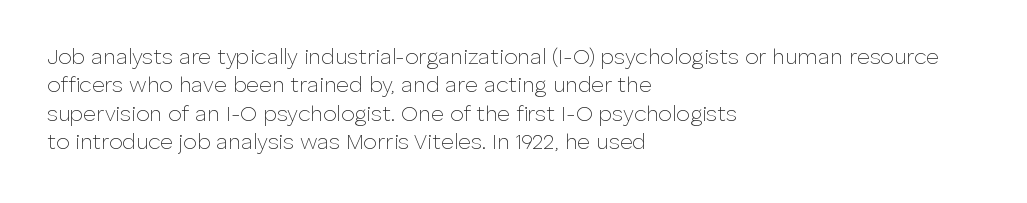
The image shows 22 px text type, upright; set left-aligned, normal line spacing (1.29x), normal letter spacing, not underlined.
